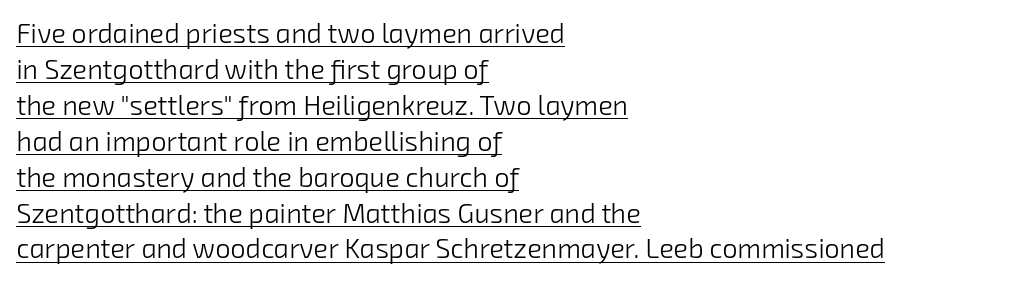
{"bold": "no", "underline": "yes", "align": "left", "line_spacing": "normal", "line_spacing_ratio": 1.33, "letter_spacing": "normal", "letter_spacing_em": 0.0, "glyph_px": 27}
